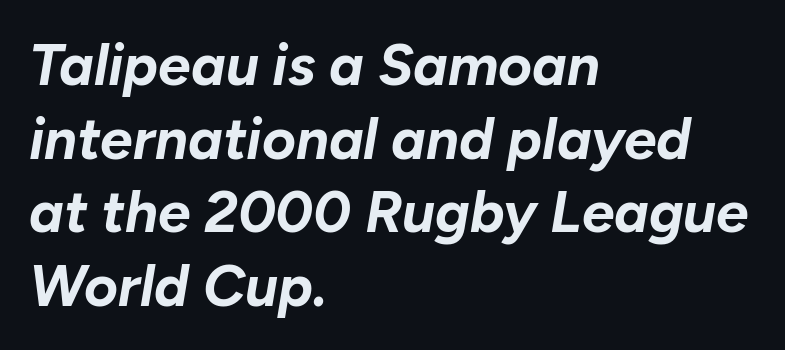
The setting favours the left margin, as ordinary paragraphs usually do. A typesetter would call this zero additional tracking. The strip under each line holds only bare page. The text carries the slant typical of an italic or oblique font. The letters advance in unequal steps, a hallmark of proportional type.
